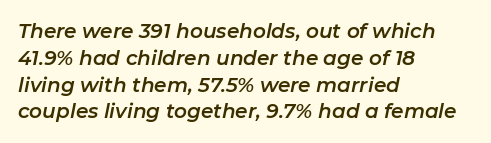
The space directly below the letters is spotless. Left-aligned paragraph, ragged on the right. Slant detected: the letters are inclined. Characters follow at the spacing the type designer built in. A typesetter would call this leading conventional body-copy spacing.
